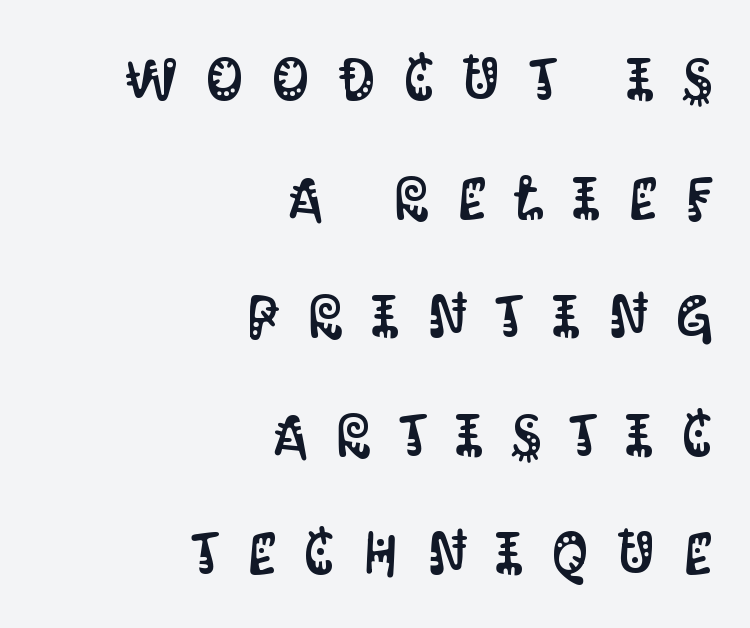
Q: Is the text italic (slanted)? A: No, it is upright.
Q: Is the typeface a serif or a sans-serif typeface? A: Sans-serif.
Q: Is the text underlined? A: No.
Q: How is the paragraph aligned? A: Right-aligned.
Q: Is the spacing between letters normal or unusually wide? A: Unusually wide.
Q: Is the spacing between lines tight, normal or loose? A: Loose.
Q: Width (condensed, normal, or wide)? A: Condensed.
Q: Stroke contrast? A: Medium.
Q: x-height? A: Large.
Q: Monospaced? A: No.
